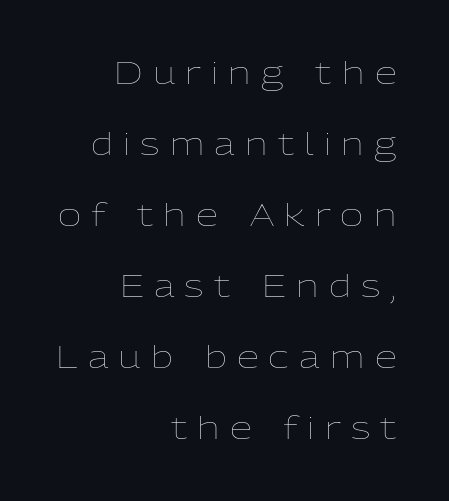
{"italic": "no", "bold": "no", "weight": "thin", "width": "normal", "stroke_contrast": "low", "x_height": "medium", "monospaced": "no", "underline": "no", "align": "right", "line_spacing": "loose", "line_spacing_ratio": 2.22, "letter_spacing": "wide", "letter_spacing_em": 0.32, "glyph_px": 32}
